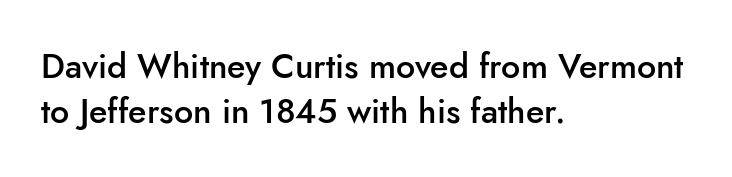
Q: Is the text bold? A: Semi-bold.
Q: Is the text italic (slanted)? A: No, it is upright.
Q: Is the typeface a serif or a sans-serif typeface? A: Sans-serif.
Q: Is the text underlined? A: No.
Q: How is the paragraph aligned? A: Left-aligned.
Q: Is the spacing between letters normal or unusually wide? A: Normal.
Q: Is the spacing between lines tight, normal or loose? A: Normal.
Q: Width (condensed, normal, or wide)? A: Normal.
Q: Stroke contrast? A: Low.
Q: x-height? A: Small.
Q: Monospaced? A: No.
